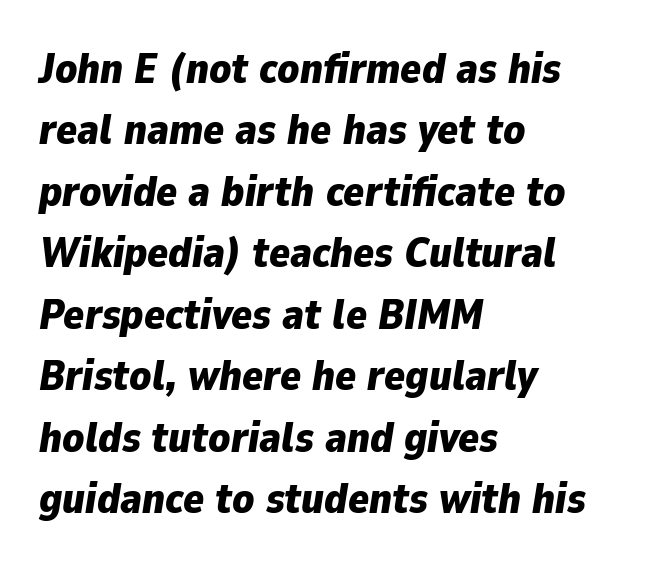
{"italic": "yes", "lean": "right", "slant_degrees": 9, "bold": "yes", "weight": "bold", "width": "normal", "stroke_contrast": "low", "x_height": "medium", "monospaced": "no", "underline": "no", "align": "left", "line_spacing": "normal", "line_spacing_ratio": 1.43, "letter_spacing": "normal", "letter_spacing_em": 0.0, "glyph_px": 43}
